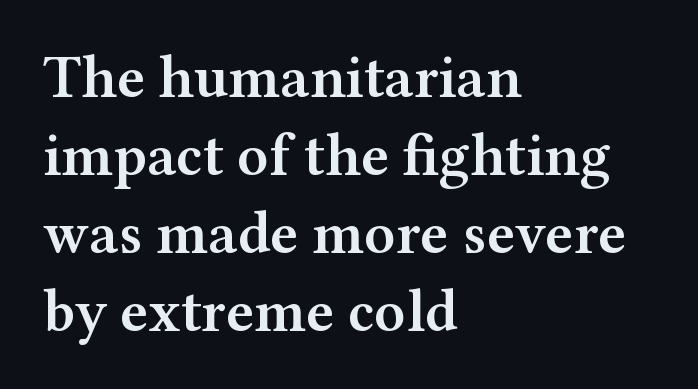
The image shows 60 px semibold, wide serif type, upright; set left-aligned, normal line spacing (1.3x), normal letter spacing, not underlined; medium stroke contrast and a medium x-height.
